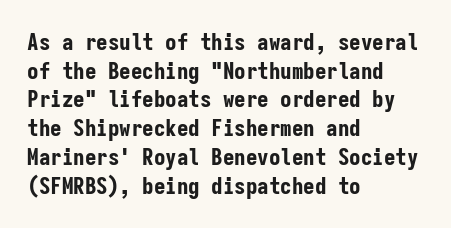
In CSS terms this would be text-align: left. On the weight axis this lands at bold, roughly 700. No word sits above an underline. Regarding leading, the lines here are spaced in the standard way. Quick note: not italic, upright. Glyph-to-glyph distance matches everyday printed text.
